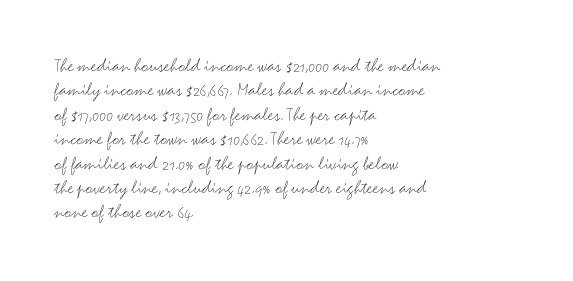
{"bold": "no", "underline": "no", "align": "left", "line_spacing_ratio": 1.22, "letter_spacing": "normal", "letter_spacing_em": 0.0, "glyph_px": 20}
